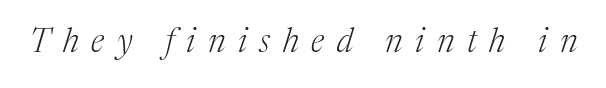
The image shows 33 px light serif type, italic (leaning right); set unusually wide letter spacing (+0.38 em), not underlined; medium stroke contrast and a medium x-height.
